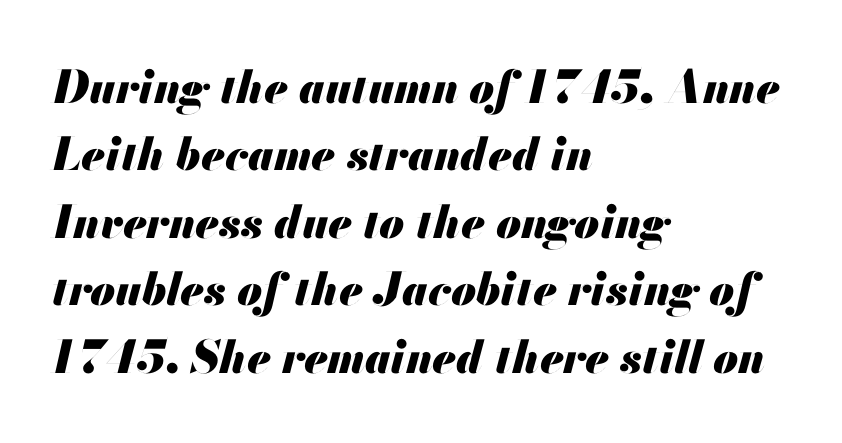
The zone under the glyphs is completely vacant. The passage shown leans; its letterforms are oblique. Horizontal bands of white between lines are of average thickness. If you drew a ruler down the left edge, every line would touch it. Is this a fixed-width face? No — the glyphs have proportional, varying widths. Glyph-to-glyph distance matches everyday printed text.
